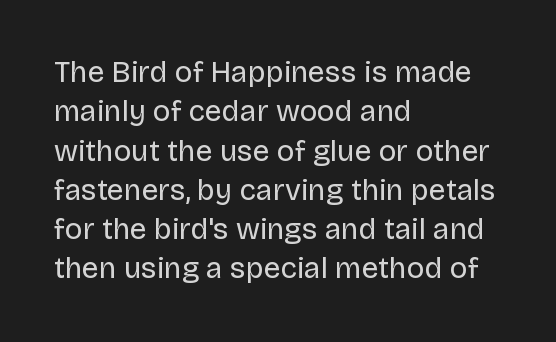
The axis of the letterforms is exactly vertical. Caption: multi-line text, flush left, ragged right. Looks like regular typesetting: each glyph gets only the width it needs. Bare-footed words on every line.
